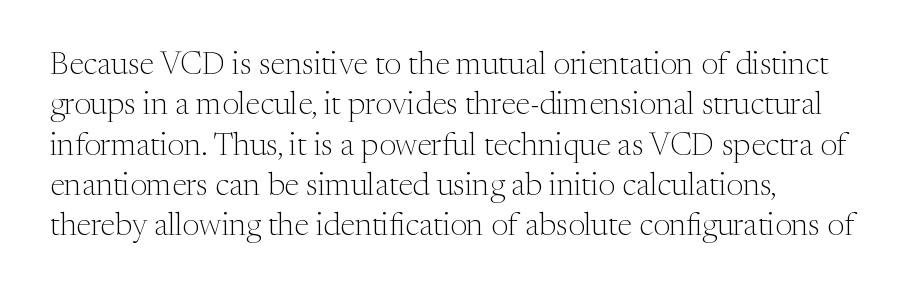
The image shows 32 px light serif type, upright; set normal line spacing (1.26x), normal letter spacing, not underlined; medium stroke contrast and a medium x-height.
